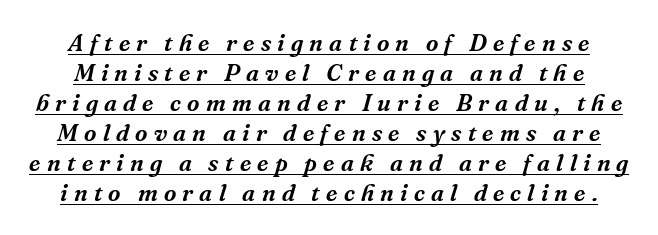
Q: Is the text italic (slanted)? A: Yes, it leans right by about 16 degrees.
Q: Is the text underlined? A: Yes.
Q: Is the spacing between letters normal or unusually wide? A: Unusually wide.
Q: Is the spacing between lines tight, normal or loose? A: Normal.
